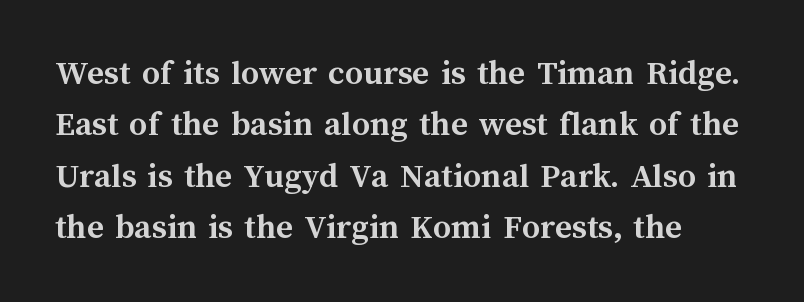
The rendering uses natural spacing where letterforms have individual widths. Summary of vertical rhythm: regular, with standard interline spacing. Decoration check: the copy has no underline. Glyph-to-glyph distance matches everyday printed text. Each glyph is drawn with heavy, bold strokes. The type sits square on the baseline with zero lean.
